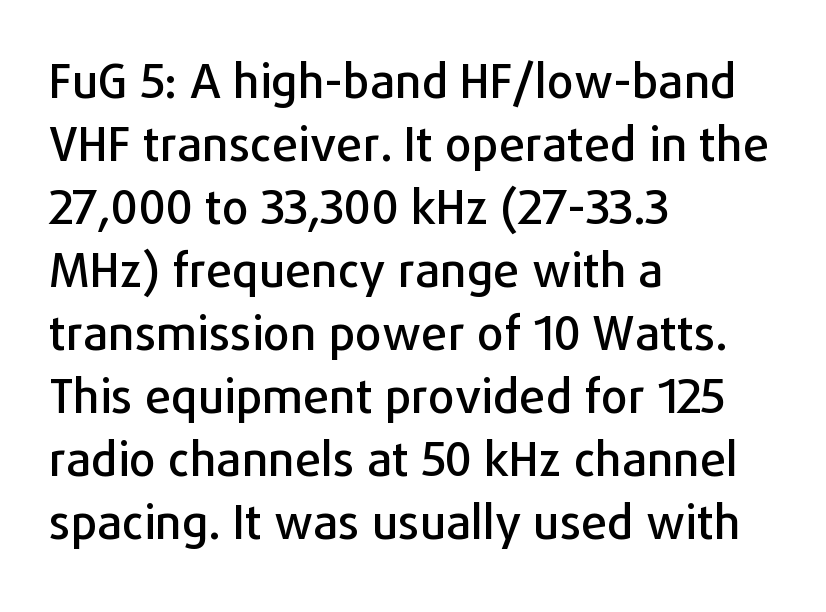
The image shows 47 px sans-serif type, upright; set left-aligned, normal line spacing (1.34x), normal letter spacing, not underlined; low stroke contrast and a medium x-height.
